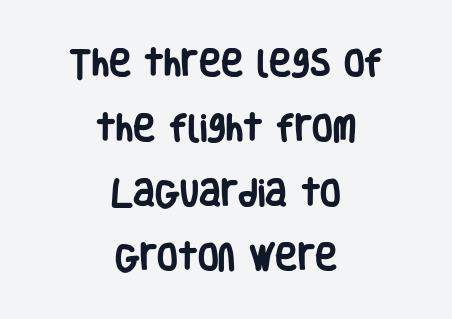
Does the weight exceed regular? Yes, all the way to bold. Look at the bottom of the vertical strokes: they stop flat, with no serifs. Tracking here is standard; glyphs follow each other at the usual distance. The glyphs are unaccompanied by any horizontal stroke below them. The lettering stays uniformly vertical, giving the passage a roman look.
